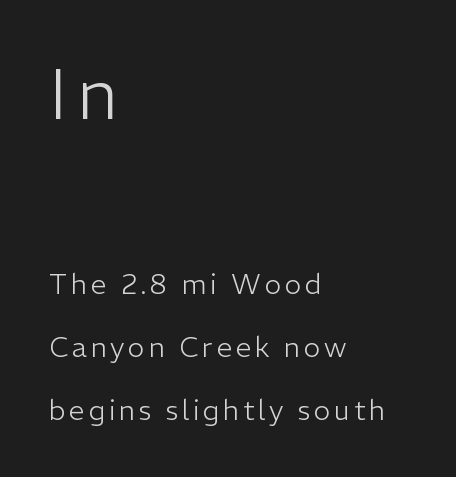
This sample has the flowing, uneven cadence of proportional lettering. Here the first block reads like a headline and the second like body copy. Heaviness? Minimal to ordinary, like unemphasized prose. A bare baseline throughout the passage. The glyphs in this specimen are sans serif.
